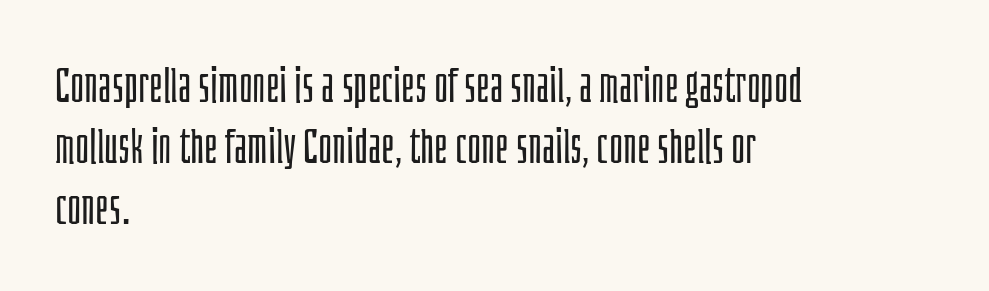
{"serif": "no", "italic": "no", "bold": "no", "weight": "light", "width": "condensed", "stroke_contrast": "low", "x_height": "large", "monospaced": "no", "underline": "no", "align": "left", "line_spacing": "normal", "line_spacing_ratio": 1.27, "letter_spacing": "normal", "letter_spacing_em": 0.0, "glyph_px": 48}
